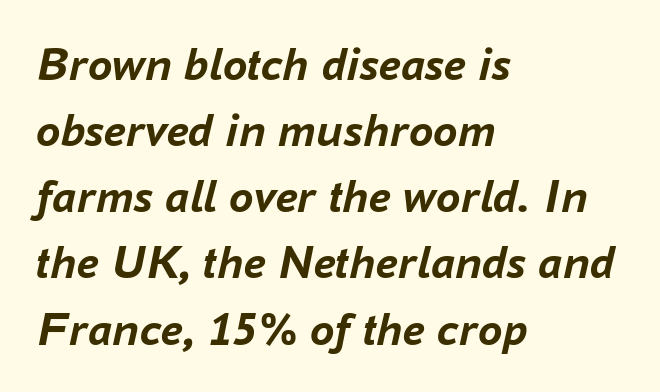
The image shows 49 px semibold type, italic (leaning right); set left-aligned, normal line spacing (1.35x), normal letter spacing, not underlined; low stroke contrast and a medium x-height.
